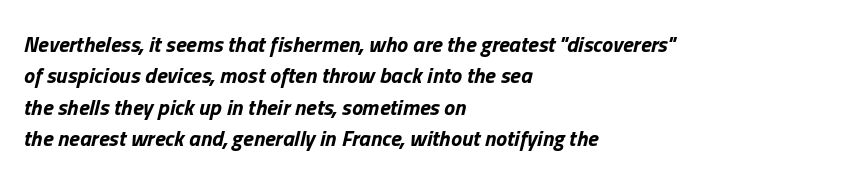
Q: Is the text bold? A: Yes.
Q: Is the text italic (slanted)? A: Yes, it leans right by about 13 degrees.
Q: Is the text underlined? A: No.
Q: How is the paragraph aligned? A: Left-aligned.
Q: Is the spacing between letters normal or unusually wide? A: Normal.
Q: Is the spacing between lines tight, normal or loose? A: Normal.
